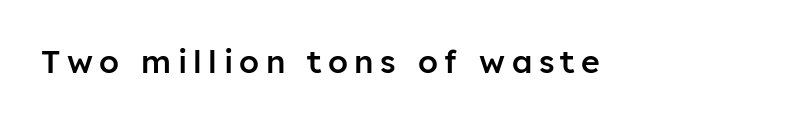
Q: Is the text bold? A: Semi-bold.
Q: Is the text italic (slanted)? A: No, it is upright.
Q: Is the typeface a serif or a sans-serif typeface? A: Sans-serif.
Q: Is the text underlined? A: No.
Q: Is the spacing between letters normal or unusually wide? A: Unusually wide.
Q: Width (condensed, normal, or wide)? A: Normal.
Q: Stroke contrast? A: Low.
Q: x-height? A: Medium.
Q: Monospaced? A: No.
